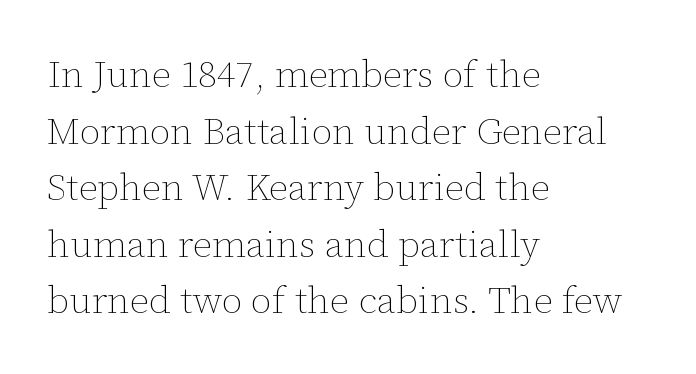
{"italic": "no", "bold": "no", "weight": "thin", "width": "normal", "stroke_contrast": "low", "x_height": "medium", "monospaced": "no", "underline": "no", "align": "left", "line_spacing": "normal", "line_spacing_ratio": 1.49, "letter_spacing": "normal", "letter_spacing_em": 0.0, "glyph_px": 38}
